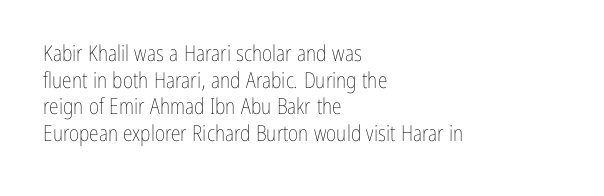
The image shows 22 px text type, upright; set left-aligned, line spacing 1.21x, normal letter spacing, not underlined.
